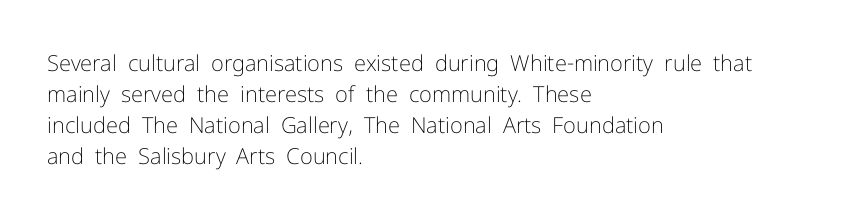
Q: Is the text bold? A: No.
Q: Is the text italic (slanted)? A: No, it is upright.
Q: Is the text underlined? A: No.
Q: How is the paragraph aligned? A: Left-aligned.
Q: Is the spacing between letters normal or unusually wide? A: Normal.
Q: Is the spacing between lines tight, normal or loose? A: Normal.
